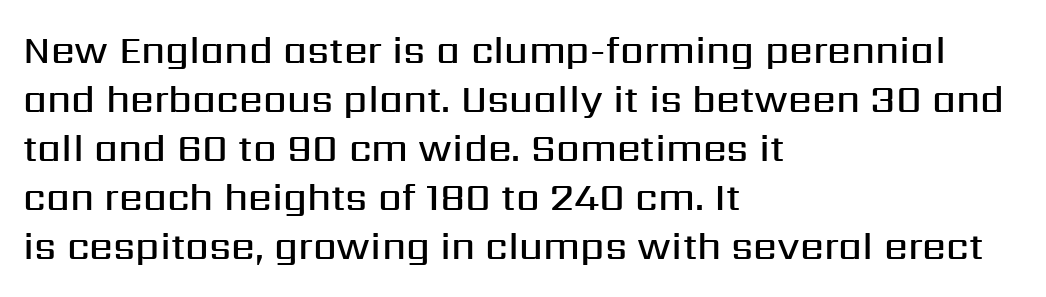
Spacing verdict: proportional, widths tailored to each character. Serif or sans? Sans — the stroke terminals are bare. Look at the tracking — it's just the regular setting, nothing added. The rendering uses a moderate line-height, typical for paragraphs. Caption: semibold face, moderately heavy strokes.
